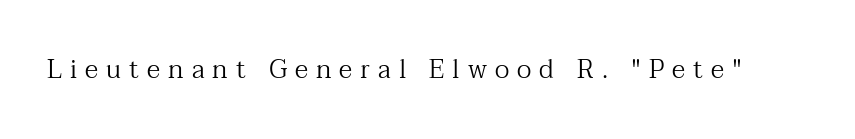
The image shows 26 px text type, upright; set unusually wide letter spacing (+0.31 em), not underlined.
